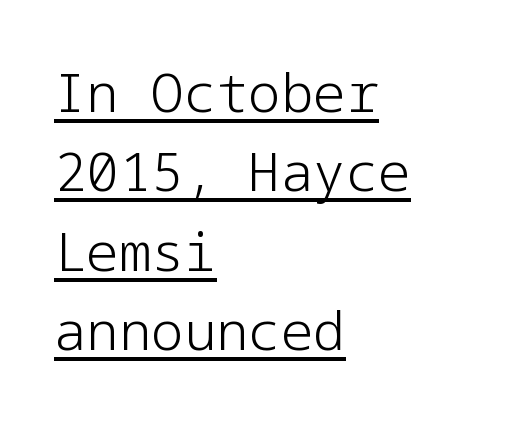
Q: Is the text bold? A: No.
Q: Is the text italic (slanted)? A: No, it is upright.
Q: Is the typeface a serif or a sans-serif typeface? A: Sans-serif.
Q: Is the text underlined? A: Yes.
Q: How is the paragraph aligned? A: Left-aligned.
Q: Is the spacing between letters normal or unusually wide? A: Normal.
Q: Is the spacing between lines tight, normal or loose? A: Normal.
Q: Width (condensed, normal, or wide)? A: Normal.
Q: Stroke contrast? A: Low.
Q: x-height? A: Medium.
